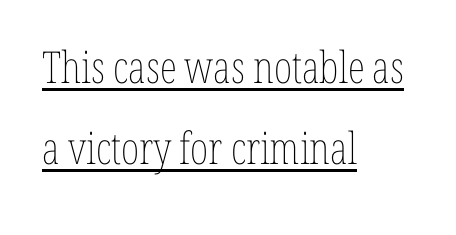
{"italic": "no", "bold": "no", "weight": "thin", "width": "condensed", "stroke_contrast": "low", "x_height": "medium", "monospaced": "no", "underline": "yes", "align": "left", "line_spacing_ratio": 1.85, "letter_spacing": "normal", "letter_spacing_em": 0.0, "glyph_px": 44}
